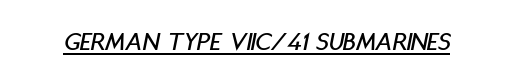
The image shows 27 px text type, italic (leaning right); set normal letter spacing, underlined.
